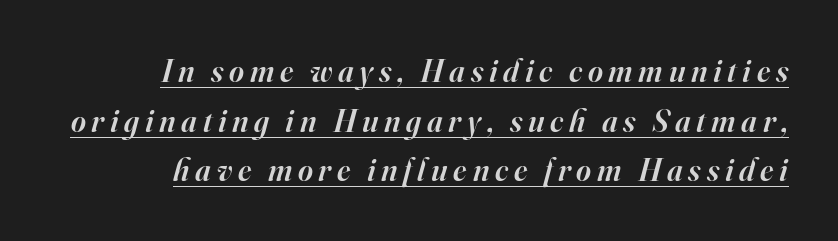
Short and long lines alike share a common ending point at right. These lines are rendered in a variable-pitch font. The glyphs have the mass of a demibold cut, below bold. Underline: present. Quick note: italic. The face used here is seriffed, in the tradition of book romans.
